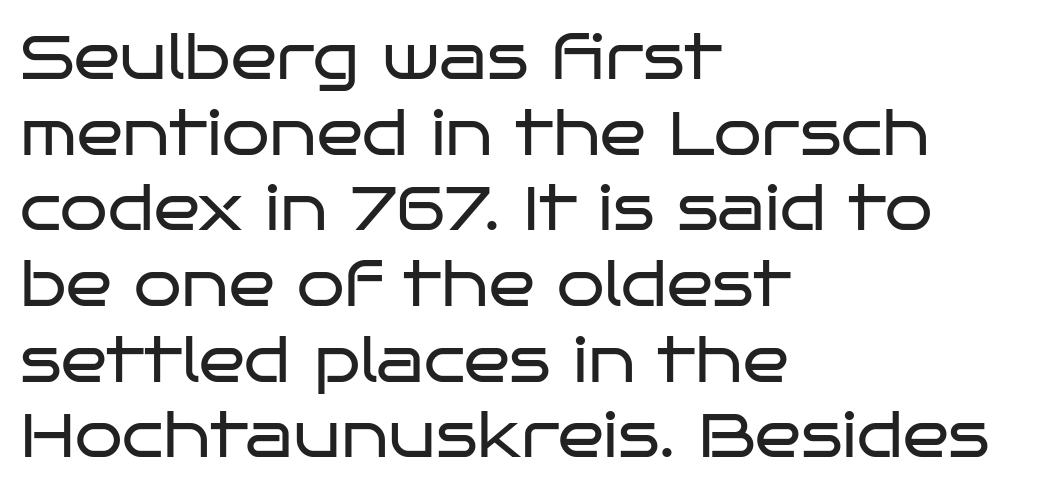
{"serif": "no", "italic": "no", "bold": "no", "weight": "regular", "width": "wide", "stroke_contrast": "low", "x_height": "large", "monospaced": "no", "underline": "no", "align": "left", "line_spacing_ratio": 1.24, "letter_spacing": "normal", "letter_spacing_em": 0.0, "glyph_px": 61}
